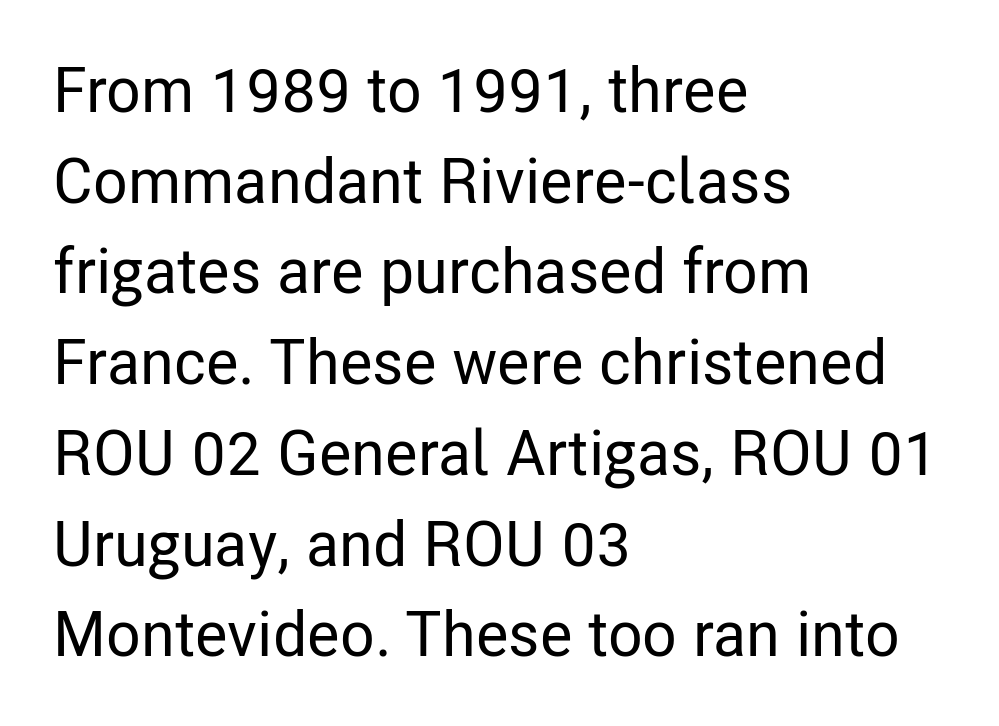
{"serif": "no", "italic": "no", "width": "condensed", "stroke_contrast": "low", "x_height": "medium", "monospaced": "no", "underline": "no", "align": "left", "line_spacing": "normal", "line_spacing_ratio": 1.44, "letter_spacing": "normal", "letter_spacing_em": 0.0, "glyph_px": 63}
